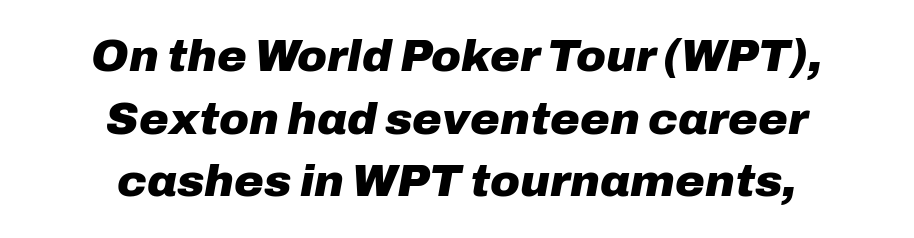
{"italic": "yes", "lean": "right", "slant_degrees": 10, "bold": "yes", "weight": "heavy", "width": "normal", "stroke_contrast": "low", "x_height": "medium", "monospaced": "no", "underline": "no", "align": "center", "line_spacing": "normal", "line_spacing_ratio": 1.39, "letter_spacing": "normal", "letter_spacing_em": 0.0, "glyph_px": 45}
